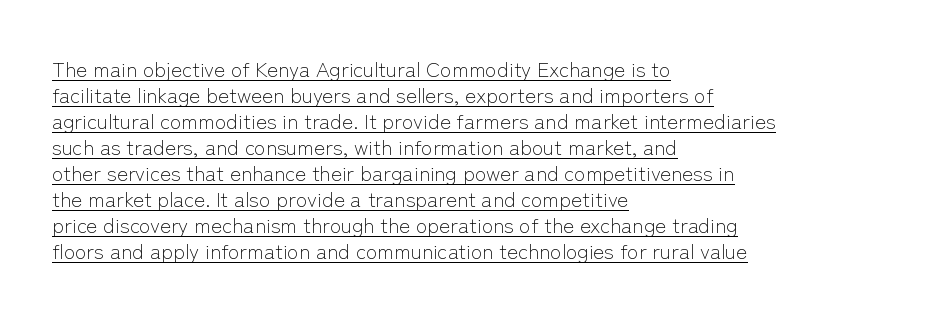
The typesetter chose a ragged-right arrangement here. The letters stand upright; this is a roman face. Beneath each row of characters lies a ruled line. Inter-character spacing is left at the font's built-in metrics. Letters have the restrained weight of plain body copy at most.
